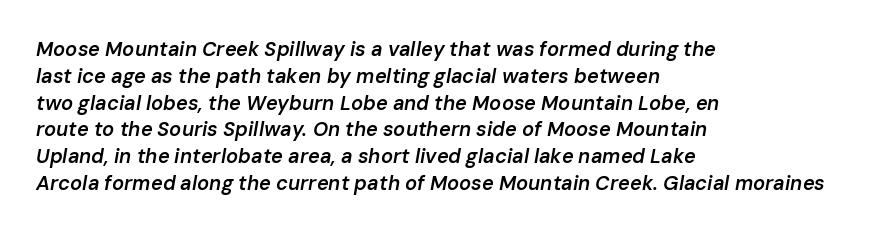
Quick note: underline off. There is no visible air inserted between adjacent glyphs. The lines sit at an ordinary, default distance from one another. A somewhat darkened texture: the type is semibold rather than bold.
